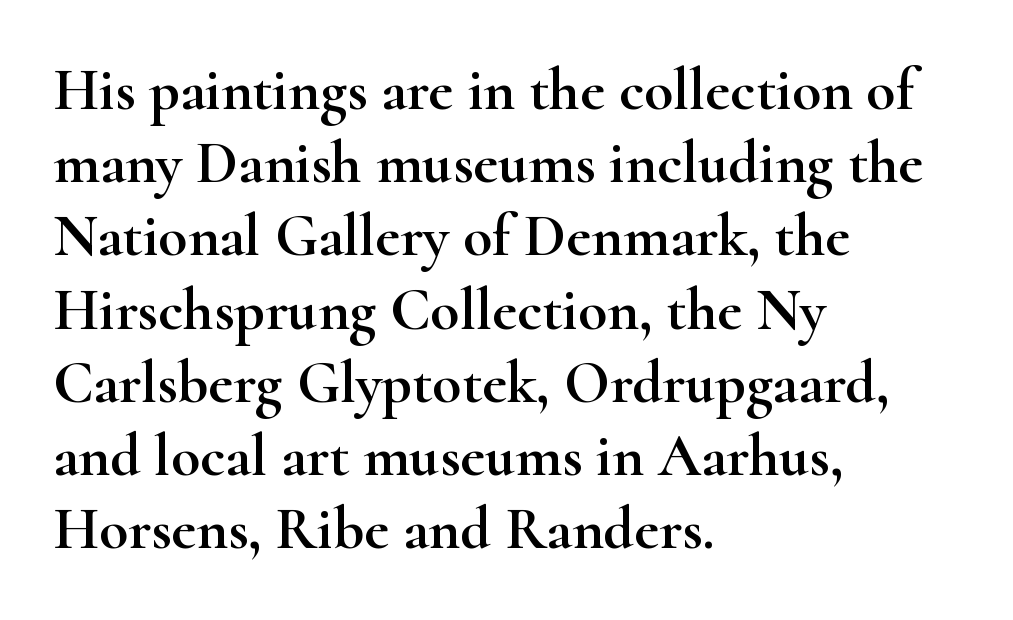
The image shows 60 px wide serif type, upright; set left-aligned, line spacing 1.22x, normal letter spacing, not underlined; high stroke contrast and a small x-height.
